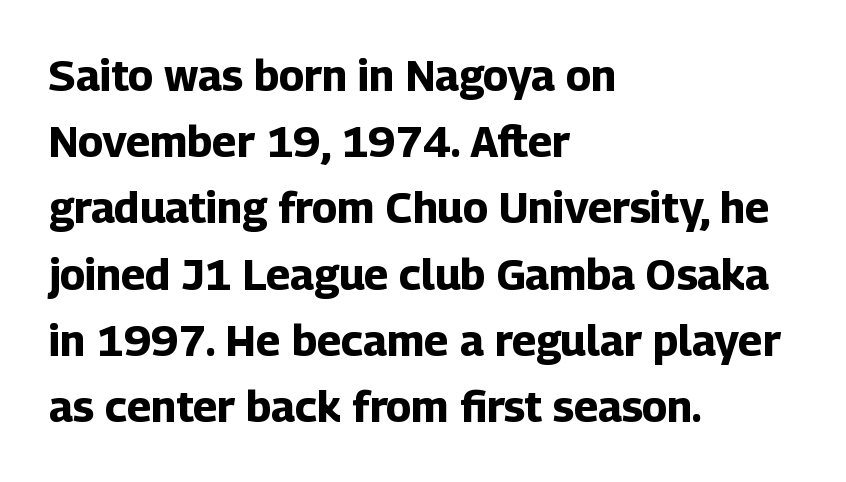
Q: Is the text bold? A: Yes.
Q: Is the text italic (slanted)? A: No, it is upright.
Q: Is the typeface a serif or a sans-serif typeface? A: Sans-serif.
Q: Is the text underlined? A: No.
Q: How is the paragraph aligned? A: Left-aligned.
Q: Is the spacing between letters normal or unusually wide? A: Normal.
Q: Is the spacing between lines tight, normal or loose? A: Normal.
Q: Width (condensed, normal, or wide)? A: Normal.
Q: Stroke contrast? A: Low.
Q: x-height? A: Medium.
Q: Monospaced? A: No.
